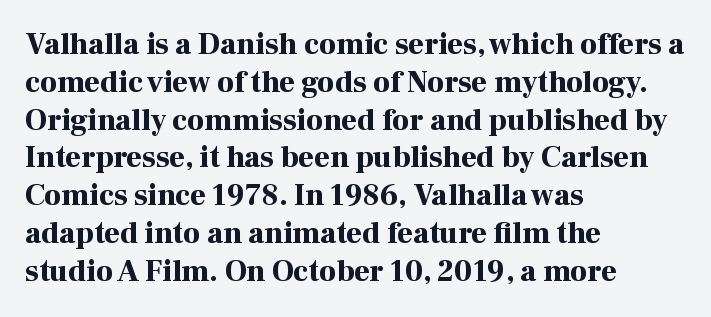
The image shows 30 px bold serif type, upright; set left-aligned, normal line spacing (1.26x), normal letter spacing, not underlined; high stroke contrast and a medium x-height.
